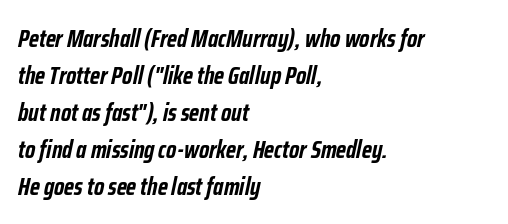
Q: Is the text bold? A: Yes.
Q: Is the text italic (slanted)? A: Yes, it leans right by about 12 degrees.
Q: Is the text underlined? A: No.
Q: How is the paragraph aligned? A: Left-aligned.
Q: Is the spacing between letters normal or unusually wide? A: Normal.
Q: Is the spacing between lines tight, normal or loose? A: Normal.
